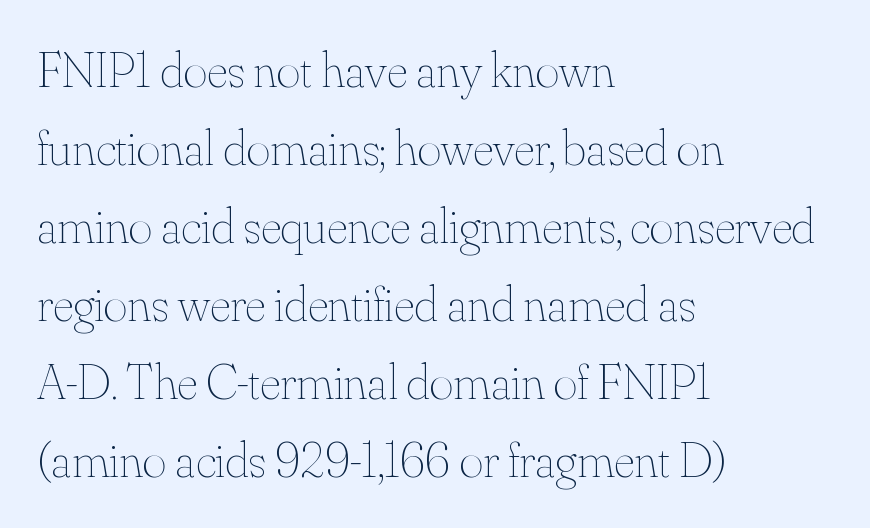
The image shows 51 px thin type, upright; set left-aligned, normal line spacing (1.53x), normal letter spacing, not underlined; medium stroke contrast and a small x-height.
